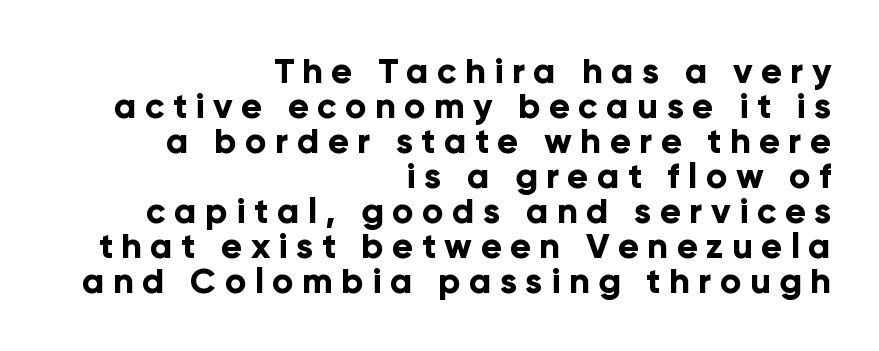
{"serif": "no", "italic": "no", "bold": "yes", "weight": "bold", "width": "normal", "stroke_contrast": "low", "x_height": "medium", "monospaced": "no", "underline": "no", "align": "right", "line_spacing": "tight", "line_spacing_ratio": 1.0, "letter_spacing": "wide", "letter_spacing_em": 0.24, "glyph_px": 35}
